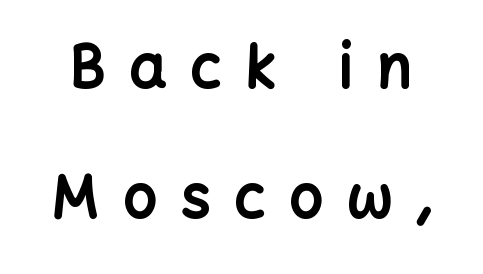
The image shows 59 px bold sans-serif type, upright; set loose line spacing (2.21x), unusually wide letter spacing (+0.41 em), not underlined; low stroke contrast and a medium x-height.
